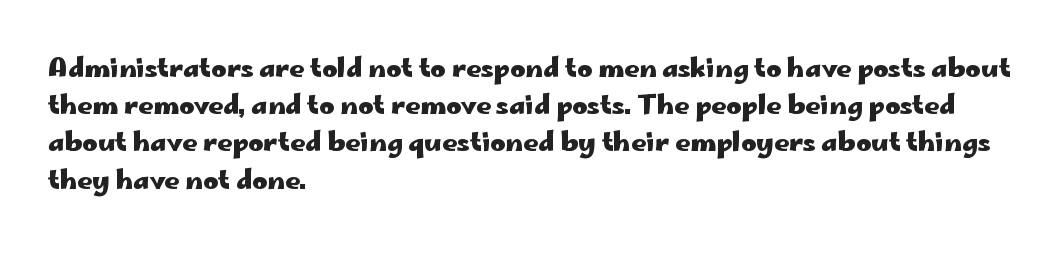
Q: Is the text bold? A: Yes.
Q: Is the text italic (slanted)? A: No, it is upright.
Q: Is the text underlined? A: No.
Q: How is the paragraph aligned? A: Left-aligned.
Q: Is the spacing between letters normal or unusually wide? A: Normal.
Q: Is the spacing between lines tight, normal or loose? A: Normal.
